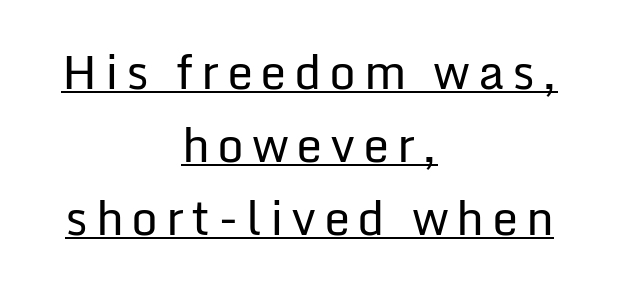
Q: Is the text bold? A: No.
Q: Is the text italic (slanted)? A: No, it is upright.
Q: Is the typeface a serif or a sans-serif typeface? A: Sans-serif.
Q: Is the text underlined? A: Yes.
Q: How is the paragraph aligned? A: Centered.
Q: Is the spacing between lines tight, normal or loose? A: Normal.
Q: Width (condensed, normal, or wide)? A: Normal.
Q: Stroke contrast? A: Low.
Q: x-height? A: Medium.
Q: Monospaced? A: No.
